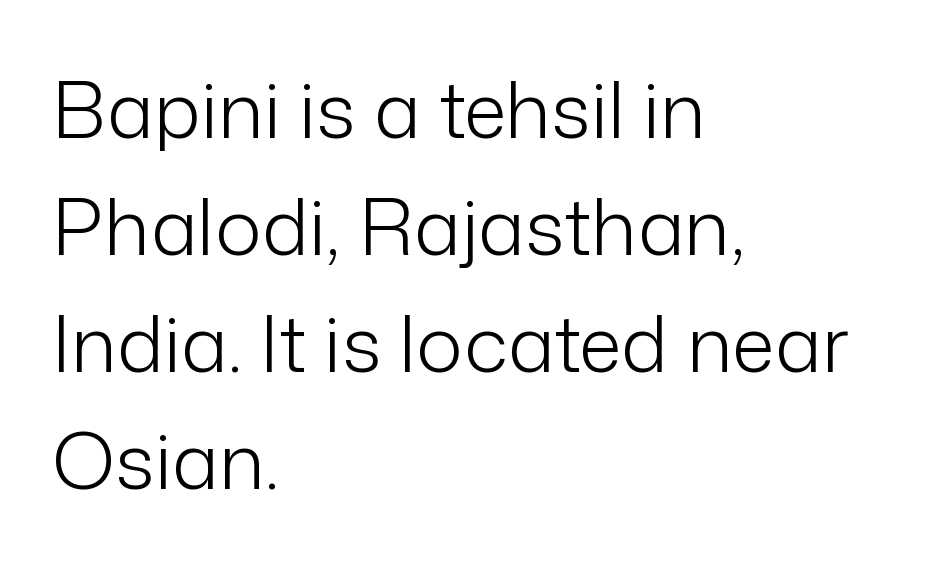
The image shows 78 px light sans-serif type, upright; set left-aligned, normal line spacing (1.5x), normal letter spacing, not underlined; low stroke contrast and a medium x-height.
